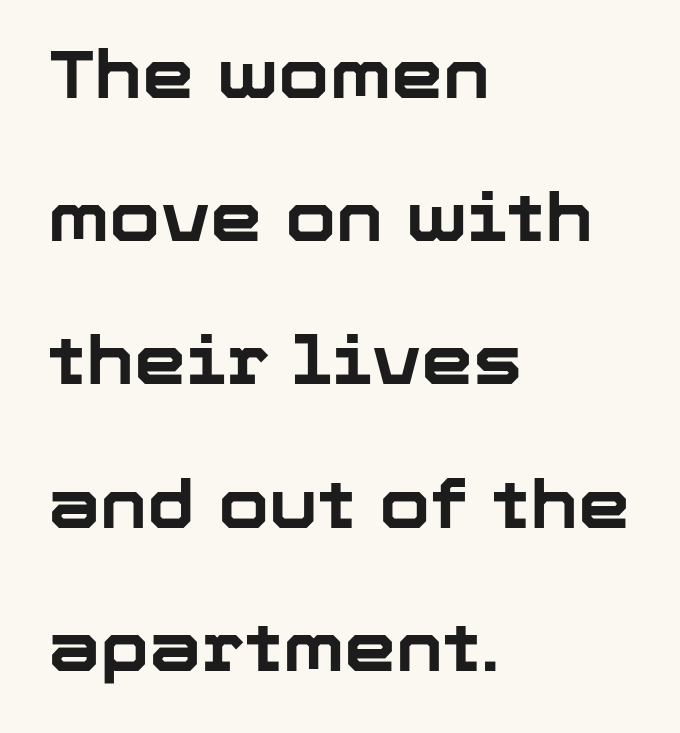
{"serif": "no", "italic": "no", "bold": "yes", "weight": "bold", "width": "normal", "stroke_contrast": "low", "x_height": "medium", "monospaced": "no", "underline": "no", "align": "left", "line_spacing": "loose", "line_spacing_ratio": 2.17, "letter_spacing": "normal", "letter_spacing_em": 0.0, "glyph_px": 66}
